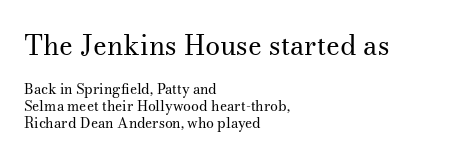
Honestly, the letter spacing is just normal — you wouldn't notice it. Character size in the leading block exceeds that of the trailing block. The specimen omits any rule beneath the text block's lines. The letters stand straight up with perfectly vertical stems.
